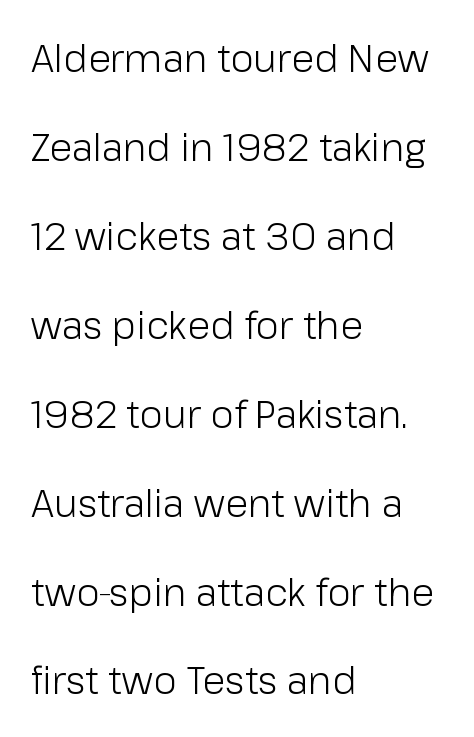
Q: Is the text bold? A: No.
Q: Is the text italic (slanted)? A: No, it is upright.
Q: Is the typeface a serif or a sans-serif typeface? A: Sans-serif.
Q: Is the text underlined? A: No.
Q: How is the paragraph aligned? A: Left-aligned.
Q: Is the spacing between letters normal or unusually wide? A: Normal.
Q: Is the spacing between lines tight, normal or loose? A: Loose.
Q: Width (condensed, normal, or wide)? A: Normal.
Q: Stroke contrast? A: Low.
Q: x-height? A: Medium.
Q: Monospaced? A: No.
